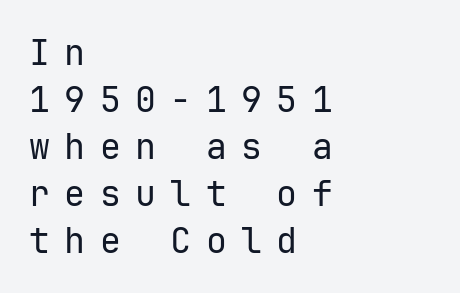
The image shows 35 px regular-weight sans-serif type, upright, monospaced; set left-aligned, normal line spacing (1.34x), unusually wide letter spacing (+0.41 em), not underlined; low stroke contrast and a medium x-height.
